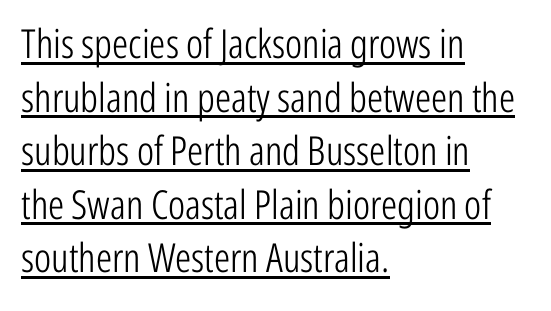
The image shows 40 px light, condensed sans-serif type, upright; set left-aligned, normal line spacing (1.34x), normal letter spacing, underlined; low stroke contrast and a medium x-height.
